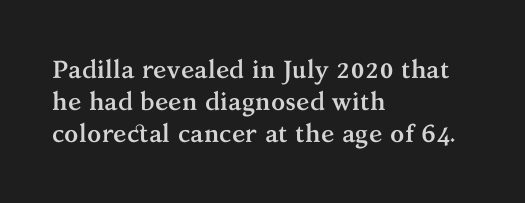
The image shows 25 px bold type, upright; set left-aligned, normal line spacing (1.29x), normal letter spacing, not underlined.
